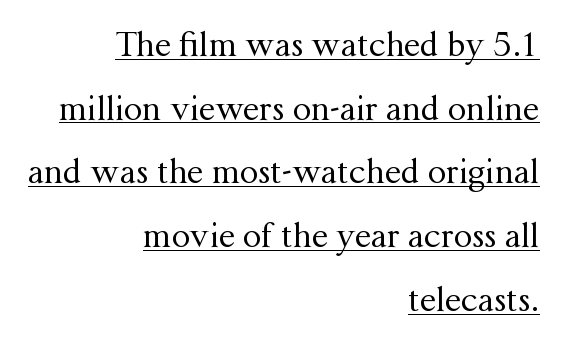
Heft: none added — not bold. Observe the serifs anchoring each vertical stroke in this sample. The space between consecutive lines is lavish. The face used here is proportionally spaced, like ordinary book or web type. Observe the ordinary spacing: letters are neighbours, not strangers. The passage is arranged like a letterhead date or caption credit — flush right.
